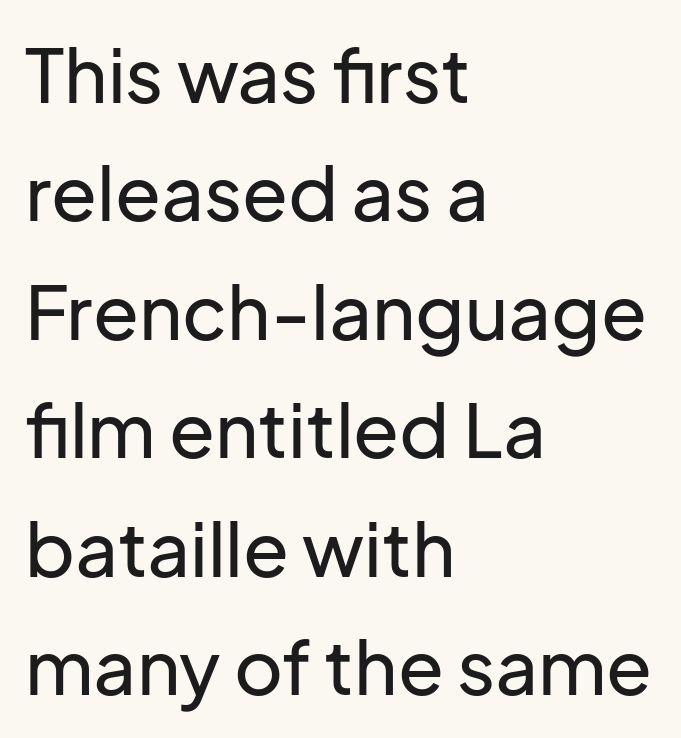
Designer's note — italics off, roman on. Typographically, this falls in the sans-serif category. This rendering features lettering with no underline. The type is set solid horizontally, with unmodified tracking. The lines in this sample share a left origin and differ only in where they stop. These lines are rendered in a variable-pitch font.
